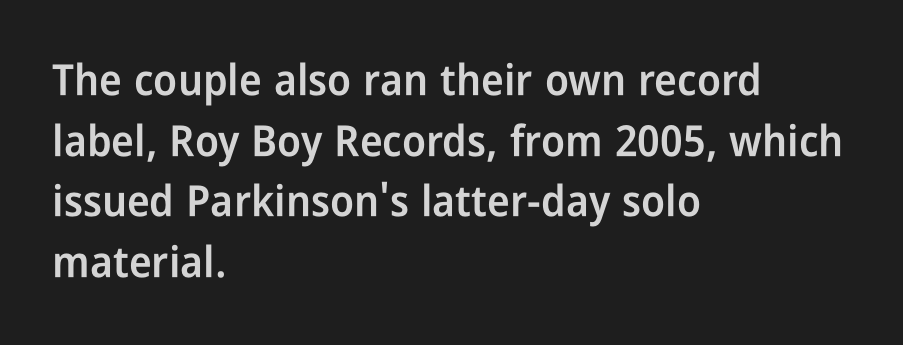
{"serif": "no", "italic": "no", "bold": "semi", "weight": "semibold", "width": "condensed", "stroke_contrast": "low", "x_height": "medium", "monospaced": "no", "underline": "no", "align": "left", "line_spacing": "normal", "line_spacing_ratio": 1.41, "letter_spacing": "normal", "letter_spacing_em": 0.0, "glyph_px": 43}
